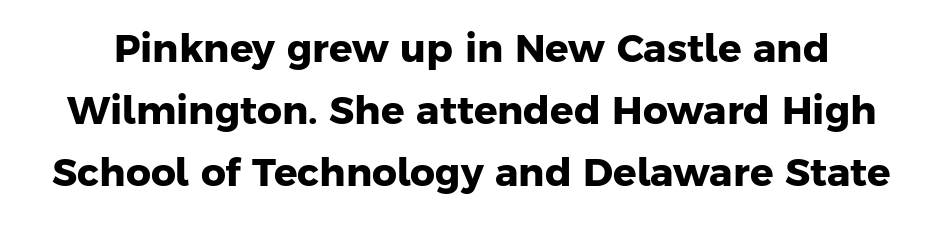
The designer went with a sans here, leaving each stem footless. In terms of leading, this rendering sits right in the middle. The strip under each line holds only bare page. Observe the ordinary spacing: letters are neighbours, not strangers.
